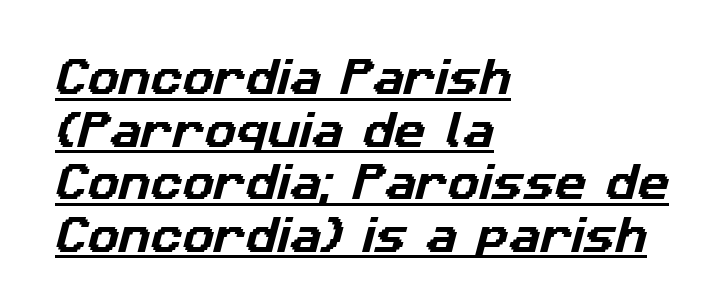
The image shows 39 px sans-serif type; set left-aligned, normal line spacing (1.35x), normal letter spacing, underlined; low stroke contrast and a medium x-height.
